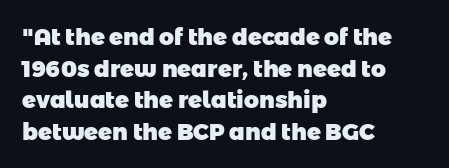
{"bold": "yes", "underline": "no", "align": "left", "line_spacing": "normal", "line_spacing_ratio": 1.37, "letter_spacing": "normal", "letter_spacing_em": 0.0, "glyph_px": 23}
